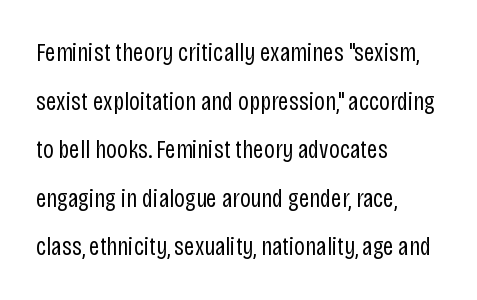
This is roman type, the default non-slanted kind. The rendering anchors every line to the left-hand side. The gaps between neighbouring characters are ordinary and unremarkable. The passage shown is not bold in any degree. The baseline area is clear.
